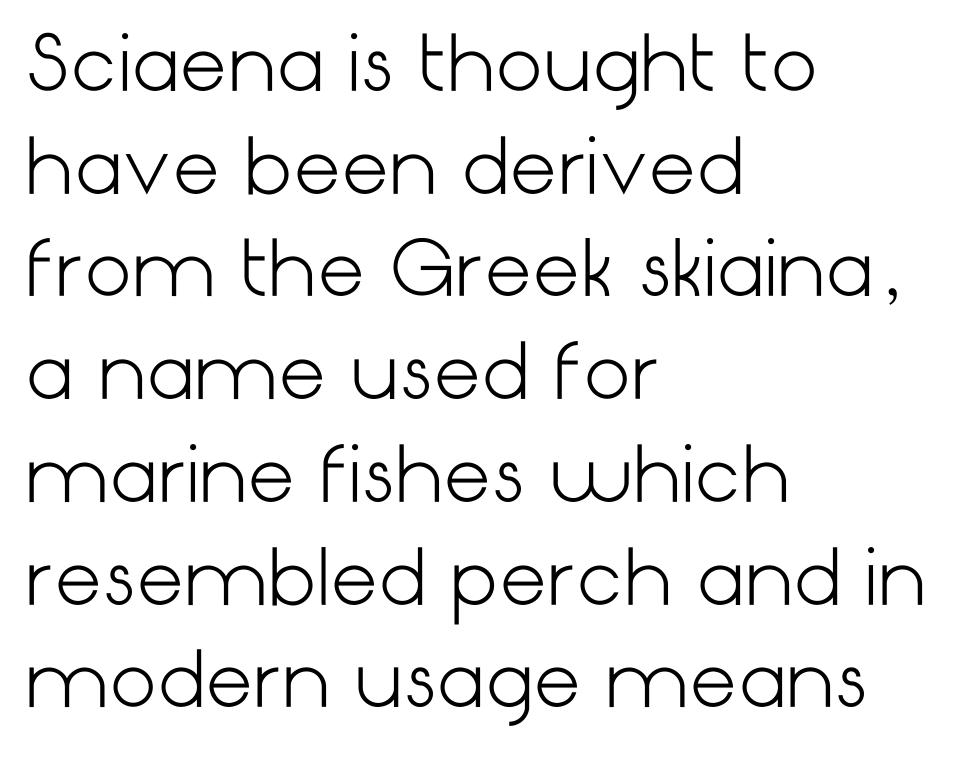
{"serif": "no", "italic": "no", "bold": "no", "weight": "light", "width": "normal", "stroke_contrast": "low", "x_height": "medium", "underline": "no", "align": "left", "line_spacing": "normal", "line_spacing_ratio": 1.37, "letter_spacing": "normal", "letter_spacing_em": 0.0, "glyph_px": 75}
